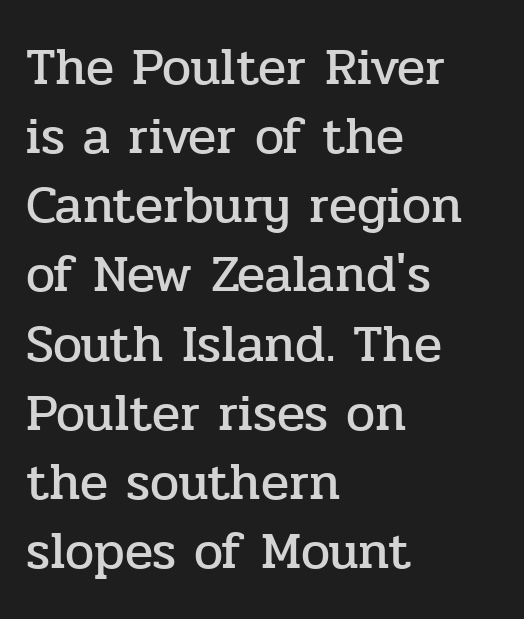
Q: Is the text italic (slanted)? A: No, it is upright.
Q: Is the typeface a serif or a sans-serif typeface? A: Serif.
Q: Is the text underlined? A: No.
Q: How is the paragraph aligned? A: Left-aligned.
Q: Is the spacing between letters normal or unusually wide? A: Normal.
Q: Is the spacing between lines tight, normal or loose? A: Normal.
Q: Width (condensed, normal, or wide)? A: Normal.
Q: Stroke contrast? A: Low.
Q: x-height? A: Medium.
Q: Monospaced? A: No.
